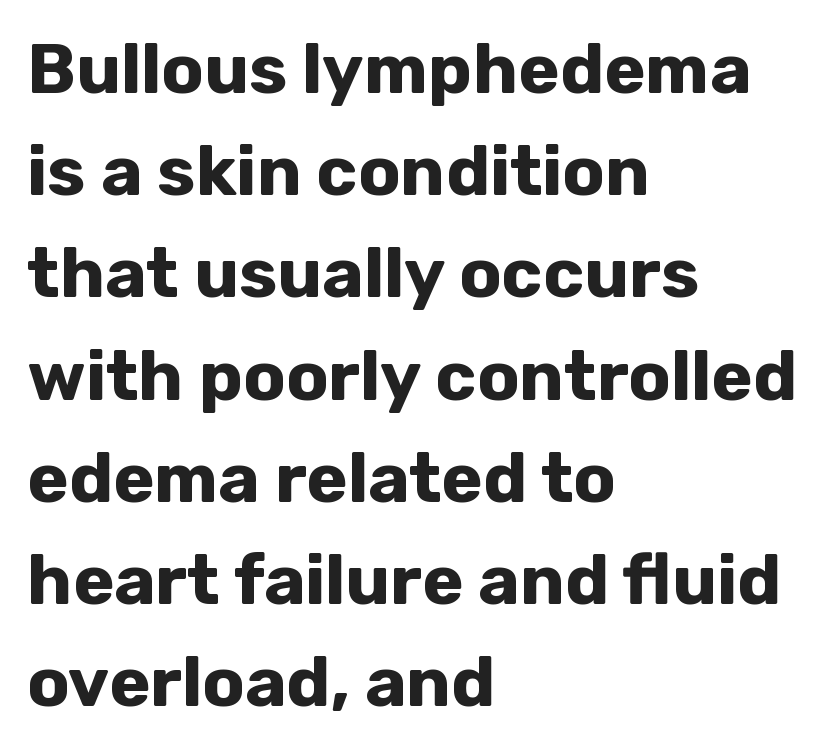
{"serif": "no", "italic": "no", "bold": "yes", "weight": "bold", "width": "normal", "stroke_contrast": "low", "x_height": "medium", "monospaced": "no", "underline": "no", "align": "left", "line_spacing": "normal", "line_spacing_ratio": 1.46, "letter_spacing": "normal", "letter_spacing_em": 0.0, "glyph_px": 70}
